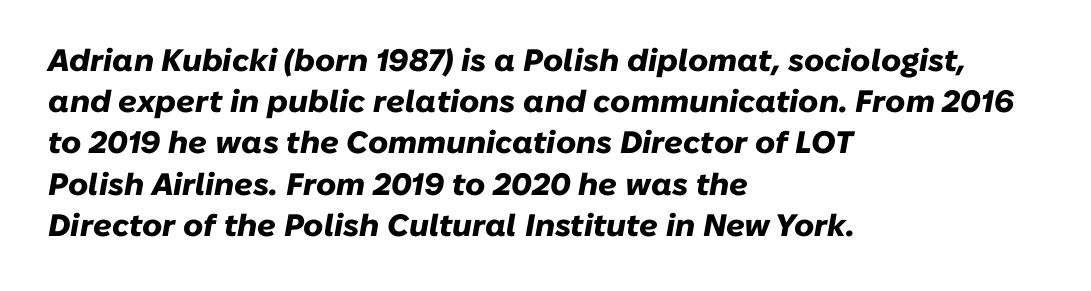
{"italic": "yes", "lean": "right", "slant_degrees": 10, "bold": "yes", "weight": "heavy", "width": "normal", "stroke_contrast": "low", "x_height": "medium", "monospaced": "no", "underline": "no", "align": "left", "line_spacing": "normal", "line_spacing_ratio": 1.33, "letter_spacing": "normal", "letter_spacing_em": 0.0, "glyph_px": 31}
